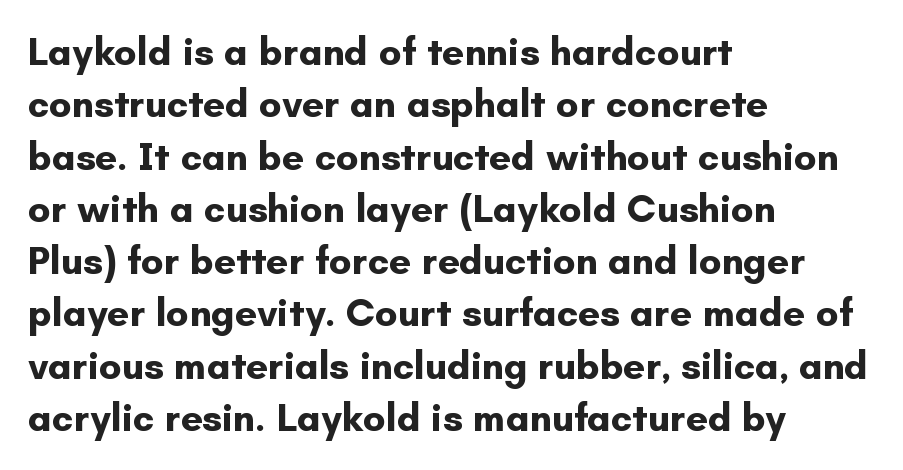
Q: Is the text bold? A: Yes.
Q: Is the text italic (slanted)? A: No, it is upright.
Q: Is the typeface a serif or a sans-serif typeface? A: Sans-serif.
Q: Is the text underlined? A: No.
Q: How is the paragraph aligned? A: Left-aligned.
Q: Is the spacing between letters normal or unusually wide? A: Normal.
Q: Is the spacing between lines tight, normal or loose? A: Normal.
Q: Width (condensed, normal, or wide)? A: Normal.
Q: Stroke contrast? A: Low.
Q: x-height? A: Small.
Q: Monospaced? A: No.
